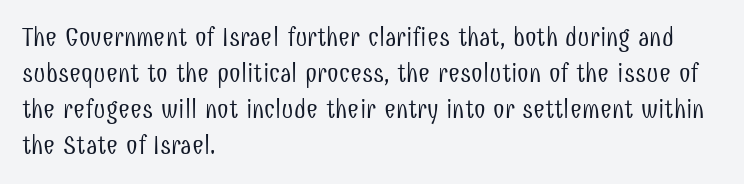
Teacher's note: observe the even left margin — that is flush-left alignment. Students, note that the glyphs here touch the page at normal intervals. Do the letters lean? They stand straight. Descenders hang freely into open space. Stem width sits at or under what a default text font uses.
